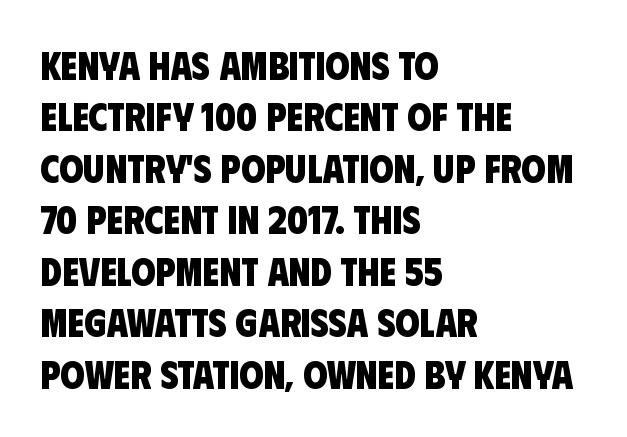
The image shows 39 px heavy, condensed sans-serif type; set left-aligned, normal line spacing (1.32x), normal letter spacing, not underlined; low stroke contrast and a large x-height.
